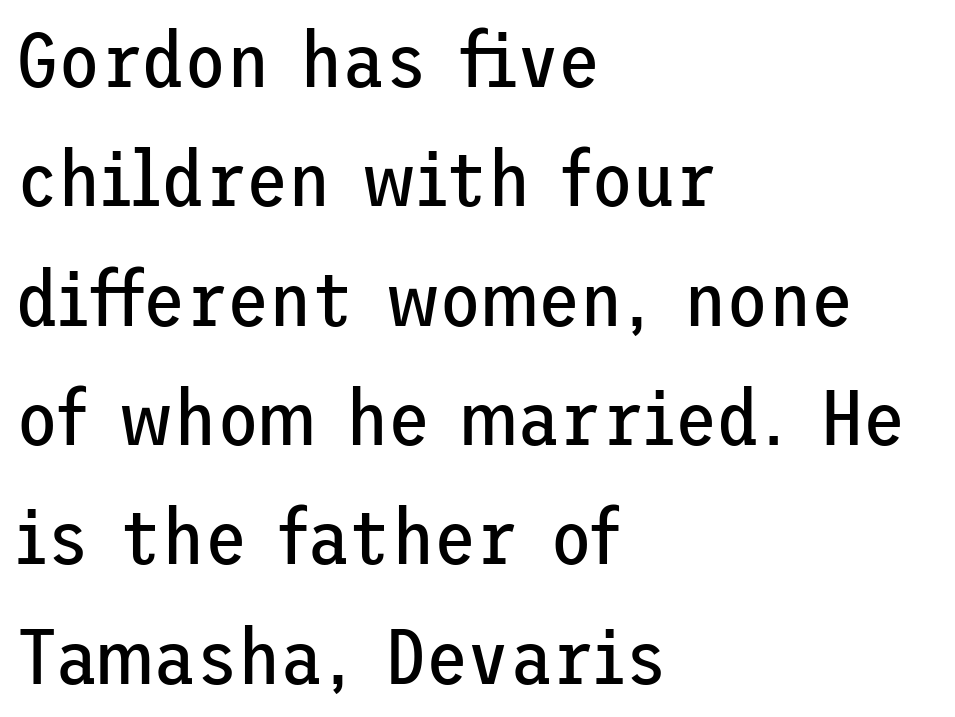
The image shows 77 px regular-weight sans-serif type, upright; set left-aligned, normal line spacing (1.55x), normal letter spacing, not underlined; low stroke contrast and a medium x-height.
